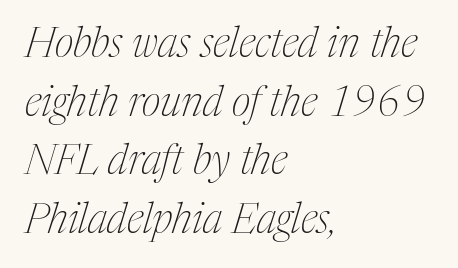
The image shows 41 px thin, condensed serif type, italic (leaning right); set left-aligned, normal line spacing (1.43x), normal letter spacing, not underlined; medium stroke contrast and a medium x-height.
